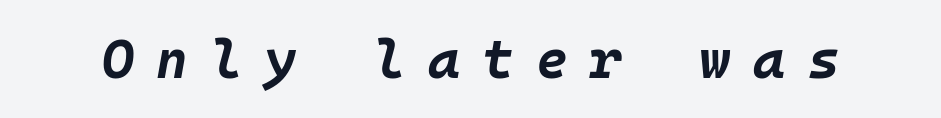
Q: Is the text bold? A: Yes.
Q: Is the text italic (slanted)? A: Yes, it leans right by about 10 degrees.
Q: Is the text underlined? A: No.
Q: Is the spacing between letters normal or unusually wide? A: Unusually wide.
Q: Width (condensed, normal, or wide)? A: Normal.
Q: Stroke contrast? A: Low.
Q: x-height? A: Large.
Q: Monospaced? A: Yes.
